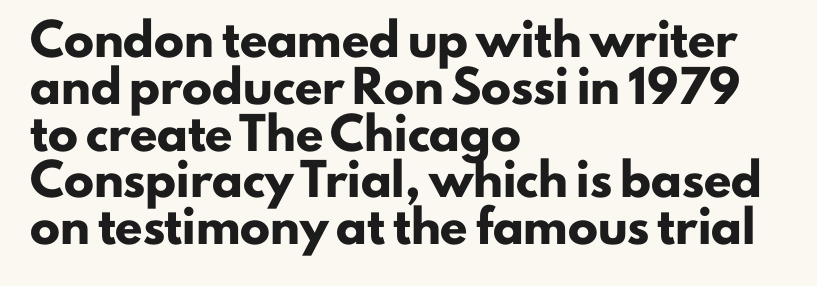
The image shows 30 px heavy sans-serif type, upright; set left-aligned, normal line spacing (1.56x), normal letter spacing, not underlined; low stroke contrast and a small x-height.
